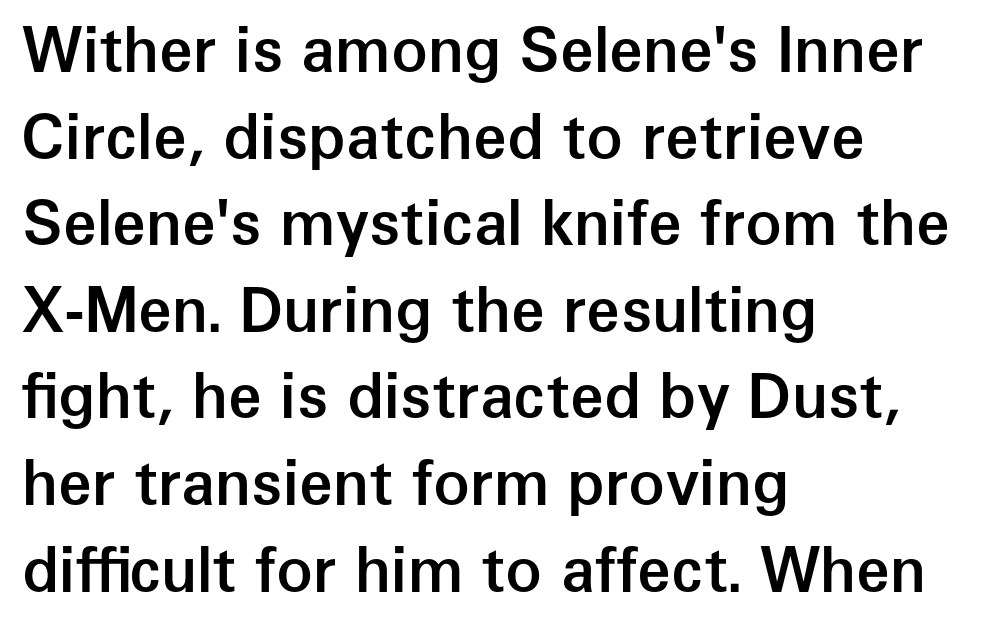
The image shows 61 px semibold sans-serif type, upright; set left-aligned, normal line spacing (1.42x), normal letter spacing, not underlined; low stroke contrast and a medium x-height.
